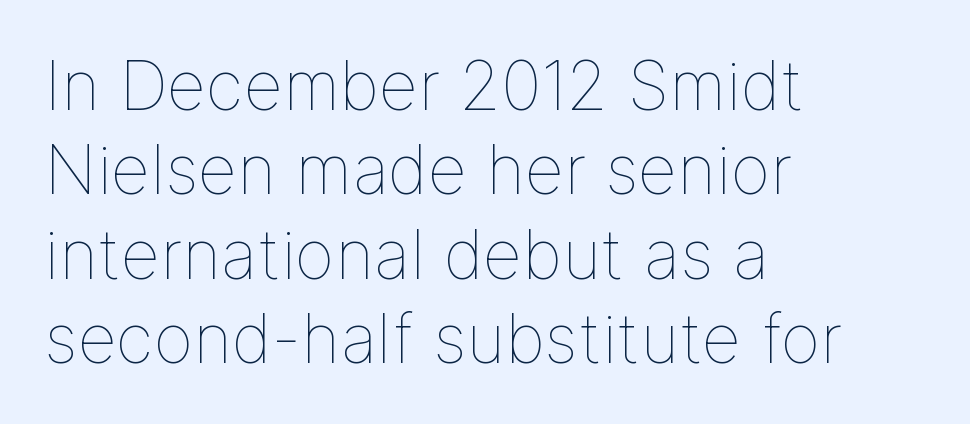
{"italic": "no", "bold": "no", "weight": "thin", "width": "normal", "stroke_contrast": "low", "x_height": "medium", "monospaced": "no", "underline": "no", "align": "left", "line_spacing_ratio": 1.24, "letter_spacing": "normal", "letter_spacing_em": 0.0, "glyph_px": 68}
